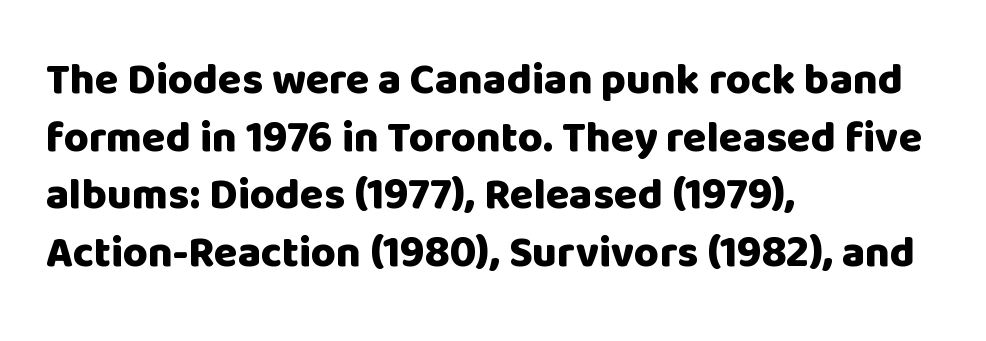
Q: Is the text bold? A: Yes.
Q: Is the text italic (slanted)? A: No, it is upright.
Q: Is the typeface a serif or a sans-serif typeface? A: Sans-serif.
Q: Is the text underlined? A: No.
Q: How is the paragraph aligned? A: Left-aligned.
Q: Is the spacing between letters normal or unusually wide? A: Normal.
Q: Is the spacing between lines tight, normal or loose? A: Normal.
Q: Width (condensed, normal, or wide)? A: Normal.
Q: Stroke contrast? A: Low.
Q: x-height? A: Large.
Q: Monospaced? A: No.
